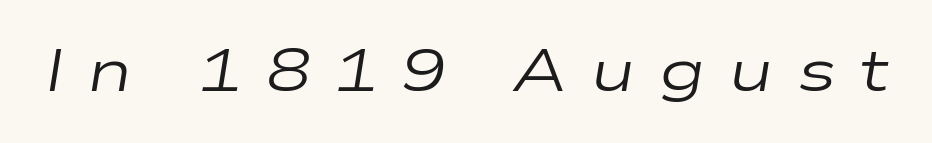
Q: Is the text bold? A: No.
Q: Is the text italic (slanted)? A: Yes, it leans right by about 9 degrees.
Q: Is the text underlined? A: No.
Q: Is the spacing between letters normal or unusually wide? A: Unusually wide.
Q: Width (condensed, normal, or wide)? A: Wide.
Q: Stroke contrast? A: Low.
Q: x-height? A: Medium.
Q: Monospaced? A: No.
